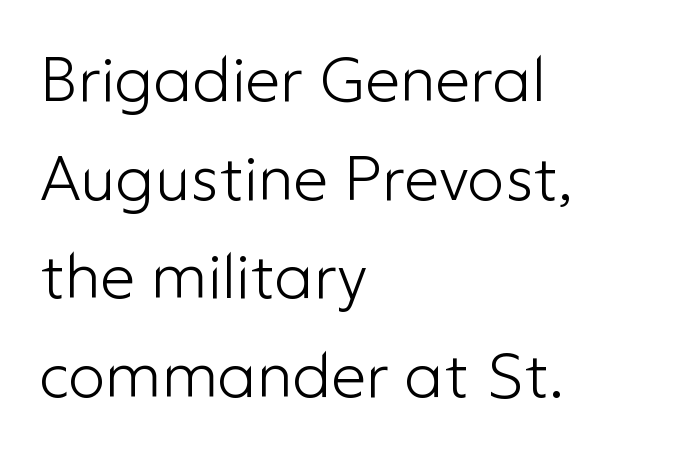
The image shows 62 px light sans-serif type, upright; set left-aligned, normal line spacing (1.59x), normal letter spacing, not underlined; low stroke contrast and a medium x-height.
